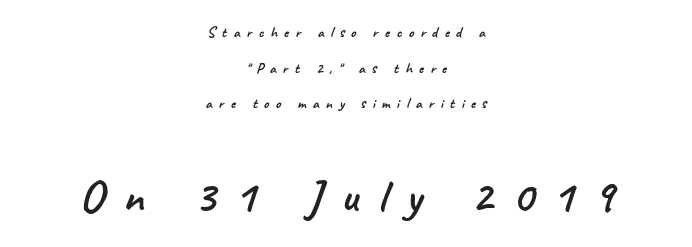
{"serif": "no", "width": "normal", "stroke_contrast": "low", "x_height": "small", "monospaced": "no", "underline": "no", "align": "center", "line_spacing": "loose", "line_spacing_ratio": 2.38, "letter_spacing": "wide", "letter_spacing_em": 0.43, "larger_block": "second", "size_ratio": 3.07, "glyph_px": 46}
